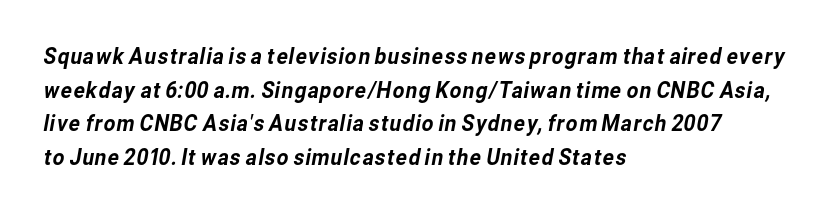
The image shows 23 px text type; set left-aligned, normal line spacing (1.46x), normal letter spacing, not underlined.
